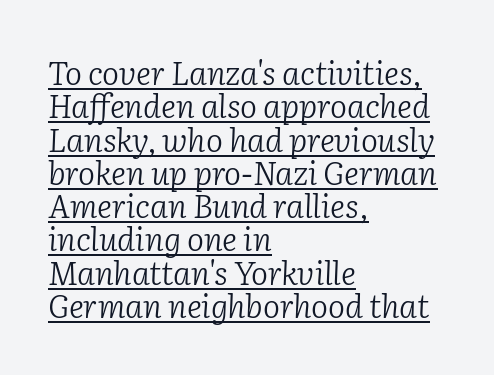
Q: Is the text bold? A: No.
Q: Is the text italic (slanted)? A: Yes, it leans right by about 2 degrees.
Q: Is the typeface a serif or a sans-serif typeface? A: Serif.
Q: Is the text underlined? A: Yes.
Q: How is the paragraph aligned? A: Left-aligned.
Q: Is the spacing between letters normal or unusually wide? A: Normal.
Q: Is the spacing between lines tight, normal or loose? A: Tight.
Q: Width (condensed, normal, or wide)? A: Normal.
Q: Stroke contrast? A: Low.
Q: x-height? A: Medium.
Q: Monospaced? A: No.
